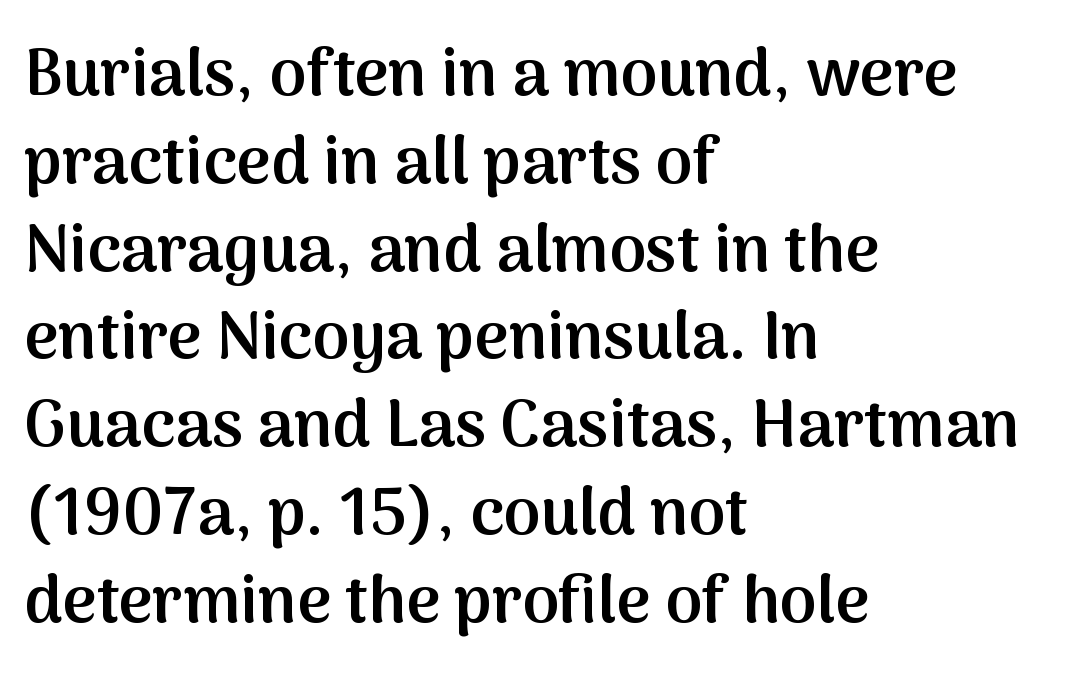
{"serif": "no", "italic": "no", "bold": "semi", "weight": "semibold", "width": "normal", "stroke_contrast": "medium", "x_height": "medium", "monospaced": "no", "underline": "no", "align": "left", "line_spacing": "normal", "line_spacing_ratio": 1.33, "letter_spacing": "normal", "letter_spacing_em": 0.0, "glyph_px": 66}
